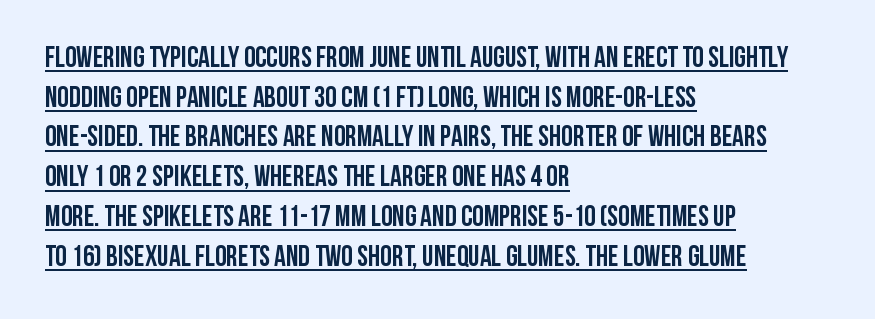
The image shows 29 px semibold, condensed sans-serif type, upright; set left-aligned, normal line spacing (1.37x), normal letter spacing, underlined; low stroke contrast and a large x-height.
